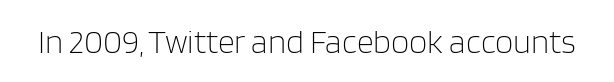
Q: Is the text bold? A: No.
Q: Is the text italic (slanted)? A: No, it is upright.
Q: Is the typeface a serif or a sans-serif typeface? A: Sans-serif.
Q: Is the text underlined? A: No.
Q: Is the spacing between letters normal or unusually wide? A: Normal.
Q: Width (condensed, normal, or wide)? A: Normal.
Q: Stroke contrast? A: Low.
Q: x-height? A: Large.
Q: Monospaced? A: No.
